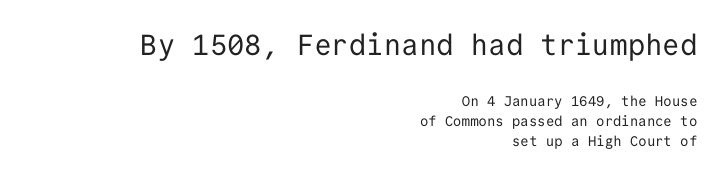
The image shows 29 px regular-weight sans-serif type, upright, monospaced; set right-aligned, normal line spacing (1.44x), normal letter spacing, not underlined; the first (top) block is 2.07x larger; low stroke contrast and a medium x-height.
